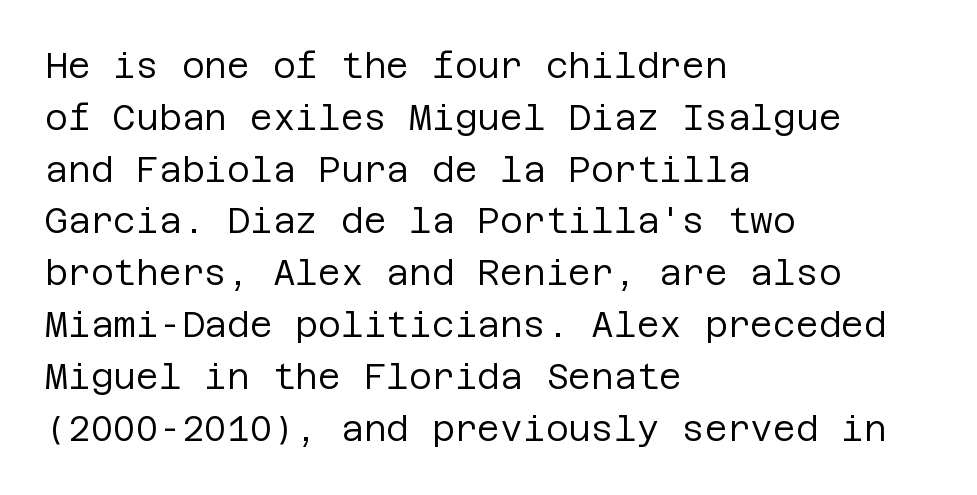
Unbolded letterforms with no extra heft. Glyph-to-glyph distance matches everyday printed text. The passage shown is not underscored anywhere. Rows of type keep a routine distance in the vertical direction.
